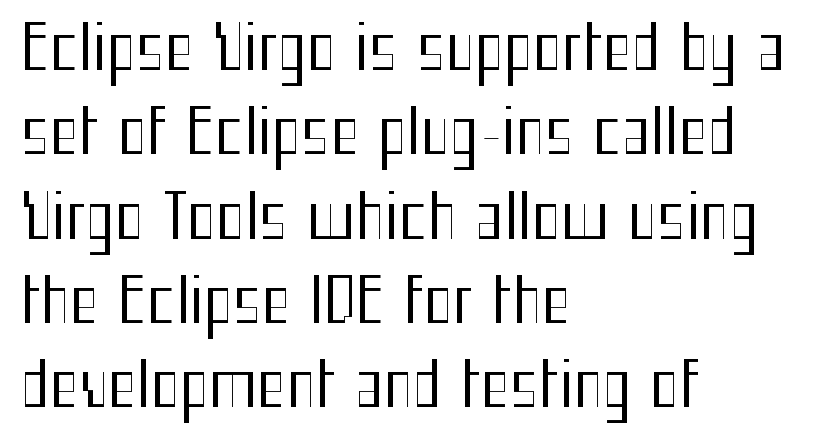
{"serif": "no", "italic": "no", "bold": "no", "weight": "regular", "width": "condensed", "stroke_contrast": "medium", "x_height": "medium", "monospaced": "no", "underline": "no", "align": "left", "line_spacing": "normal", "line_spacing_ratio": 1.36, "letter_spacing": "normal", "letter_spacing_em": 0.0, "glyph_px": 62}
